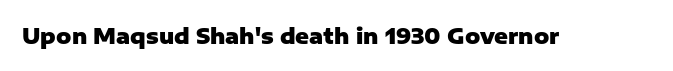
Q: Is the text bold? A: Yes.
Q: Is the text italic (slanted)? A: No, it is upright.
Q: Is the text underlined? A: No.
Q: Is the spacing between letters normal or unusually wide? A: Normal.
